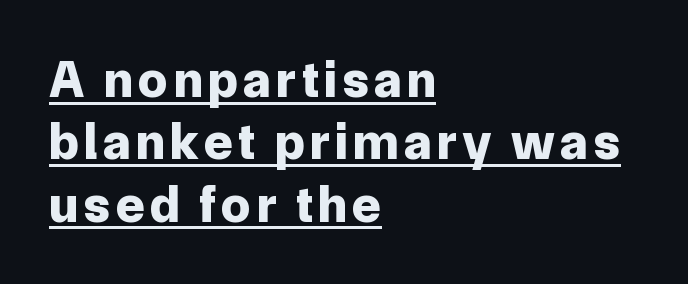
Q: Is the text bold? A: Yes.
Q: Is the text italic (slanted)? A: No, it is upright.
Q: Is the typeface a serif or a sans-serif typeface? A: Sans-serif.
Q: Is the text underlined? A: Yes.
Q: How is the paragraph aligned? A: Left-aligned.
Q: Width (condensed, normal, or wide)? A: Normal.
Q: Stroke contrast? A: Low.
Q: x-height? A: Medium.
Q: Monospaced? A: No.
